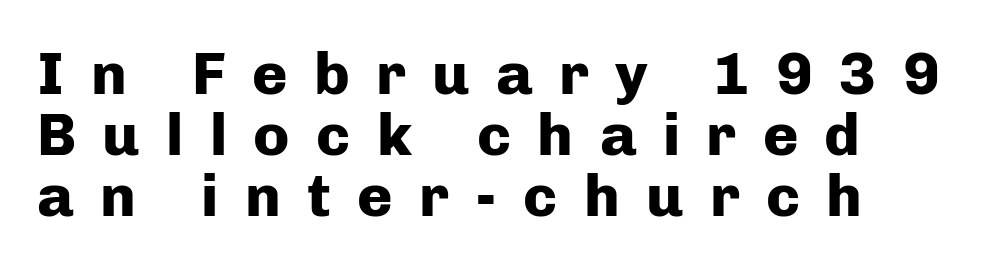
Q: Is the text bold? A: Yes.
Q: Is the text italic (slanted)? A: No, it is upright.
Q: Is the typeface a serif or a sans-serif typeface? A: Sans-serif.
Q: Is the text underlined? A: No.
Q: How is the paragraph aligned? A: Left-aligned.
Q: Is the spacing between letters normal or unusually wide? A: Unusually wide.
Q: Is the spacing between lines tight, normal or loose? A: Tight.
Q: Width (condensed, normal, or wide)? A: Normal.
Q: Stroke contrast? A: Low.
Q: x-height? A: Medium.
Q: Monospaced? A: No.
